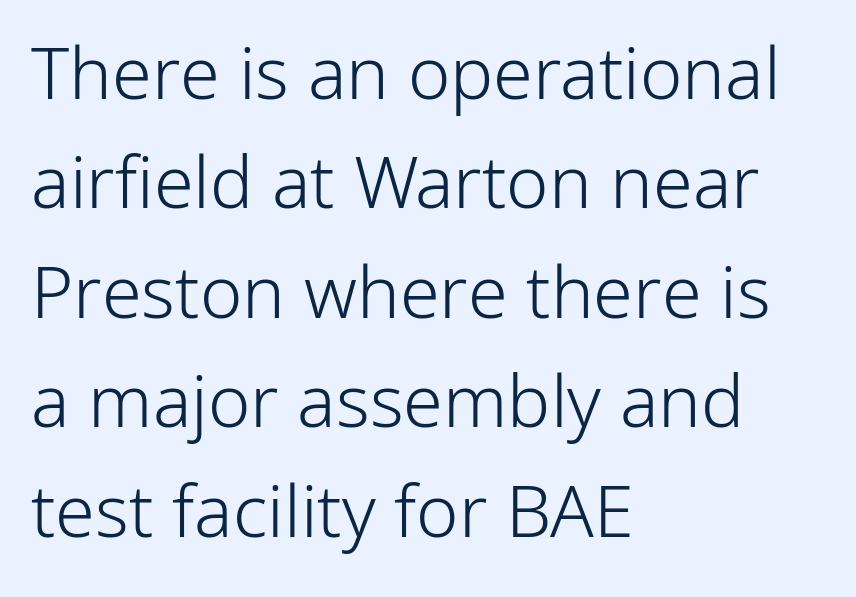
Regular leading. Is this a sans? Yes — the strokes have no serifs. Proportional: the letters do not fall into vertical columns. This rendering uses left alignment, leaving the right contour irregular.
